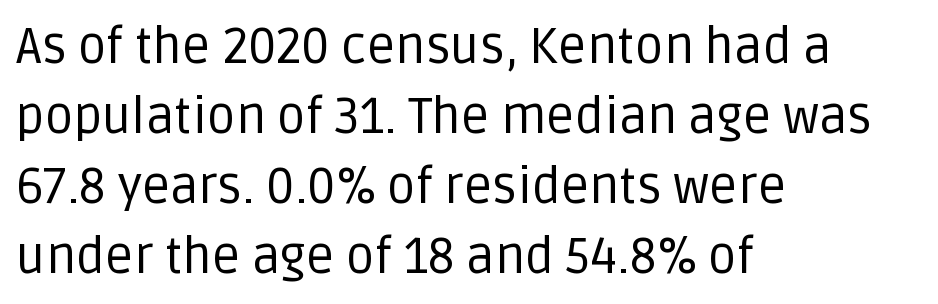
{"serif": "no", "italic": "no", "bold": "no", "weight": "regular", "width": "normal", "stroke_contrast": "low", "x_height": "large", "monospaced": "no", "underline": "no", "align": "left", "line_spacing": "normal", "line_spacing_ratio": 1.4, "letter_spacing": "normal", "letter_spacing_em": 0.0, "glyph_px": 50}
